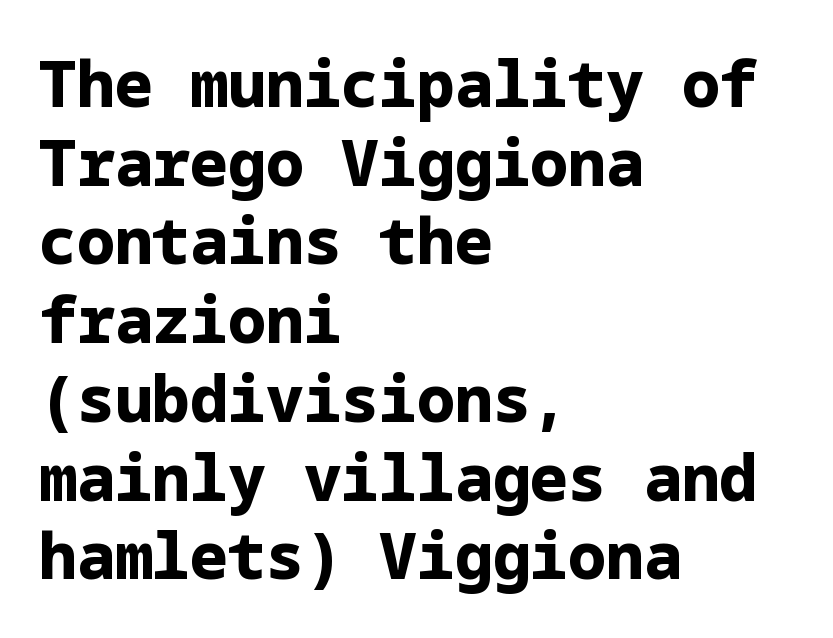
{"serif": "no", "italic": "no", "bold": "yes", "weight": "bold", "width": "normal", "stroke_contrast": "low", "x_height": "medium", "underline": "no", "align": "left", "line_spacing": "normal", "line_spacing_ratio": 1.25, "letter_spacing": "normal", "letter_spacing_em": 0.0, "glyph_px": 63}
